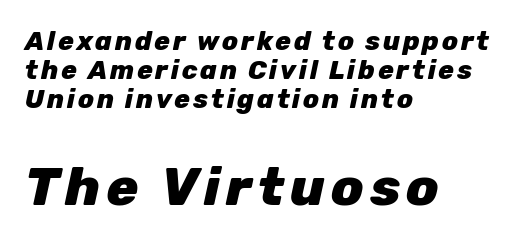
{"italic": "yes", "lean": "right", "slant_degrees": 12, "bold": "yes", "weight": "heavy", "width": "normal", "stroke_contrast": "low", "x_height": "medium", "monospaced": "no", "underline": "no", "align": "left", "line_spacing": "tight", "line_spacing_ratio": 1.12, "larger_block": "second", "size_ratio": 2.04, "glyph_px": 53}
